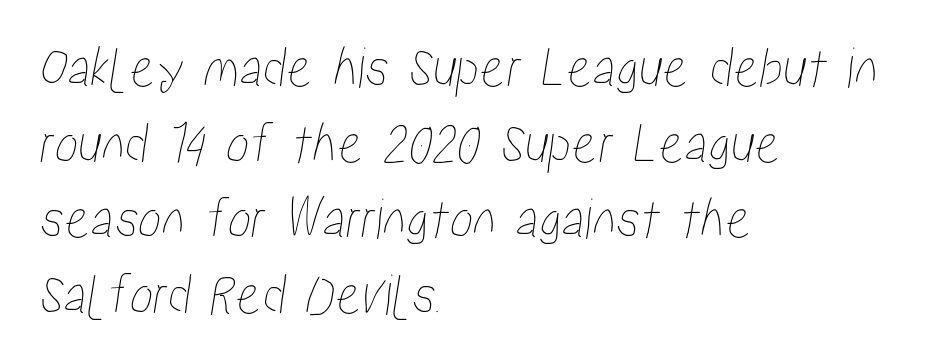
Q: Is the text underlined? A: No.
Q: How is the paragraph aligned? A: Left-aligned.
Q: Is the spacing between letters normal or unusually wide? A: Normal.
Q: Is the spacing between lines tight, normal or loose? A: Normal.
Q: Width (condensed, normal, or wide)? A: Condensed.
Q: Stroke contrast? A: Low.
Q: x-height? A: Medium.
Q: Monospaced? A: No.
